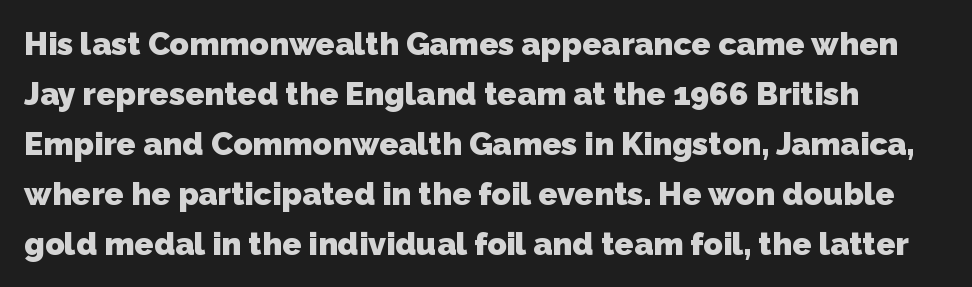
Q: Is the text bold? A: Yes.
Q: Is the typeface a serif or a sans-serif typeface? A: Sans-serif.
Q: Is the text underlined? A: No.
Q: Is the spacing between letters normal or unusually wide? A: Normal.
Q: Is the spacing between lines tight, normal or loose? A: Normal.
Q: Width (condensed, normal, or wide)? A: Normal.
Q: Stroke contrast? A: Low.
Q: x-height? A: Medium.
Q: Monospaced? A: No.
